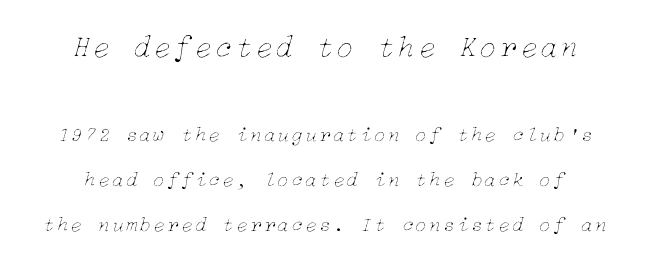
The image shows 31 px thin type, italic (leaning right); set loose line spacing (2.14x), not underlined; the first (top) block is 1.48x larger; low stroke contrast and a medium x-height.
